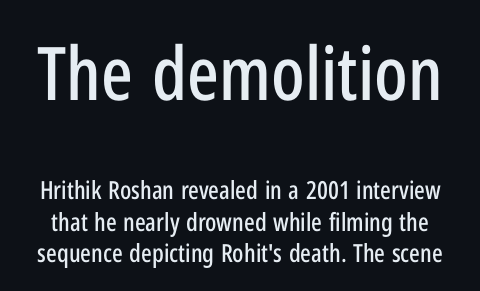
The image shows 74 px condensed sans-serif type, upright; set normal line spacing (1.26x), normal letter spacing, not underlined; the first (top) block is 2.96x larger; low stroke contrast and a medium x-height.
